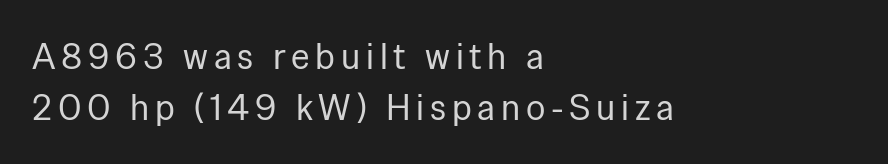
{"serif": "no", "italic": "no", "bold": "no", "weight": "regular", "width": "normal", "stroke_contrast": "low", "x_height": "medium", "monospaced": "no", "underline": "no", "align": "left", "line_spacing": "normal", "line_spacing_ratio": 1.42, "glyph_px": 36}
